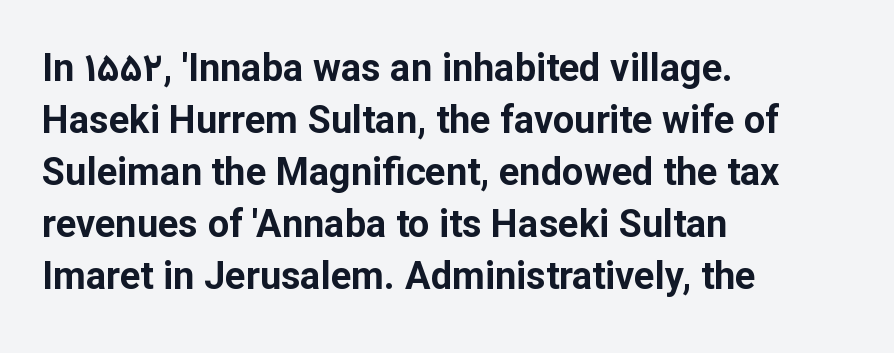
{"serif": "no", "italic": "no", "bold": "yes", "weight": "bold", "width": "normal", "stroke_contrast": "low", "x_height": "medium", "monospaced": "no", "underline": "no", "align": "left", "line_spacing": "normal", "line_spacing_ratio": 1.37, "letter_spacing": "normal", "letter_spacing_em": 0.0, "glyph_px": 38}
